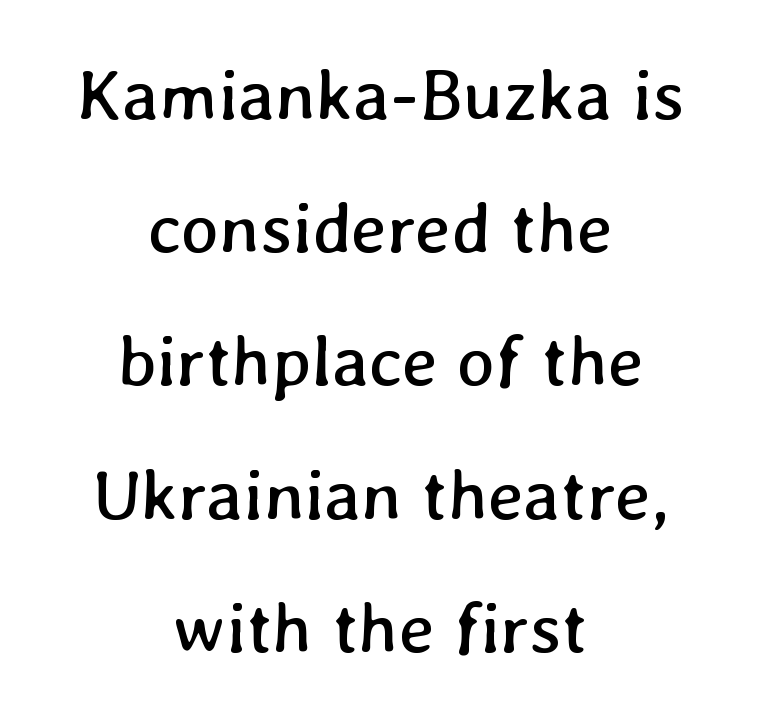
Each word holds together tightly as a unit, with standard inter-letter gaps. The strokes carry an ordinary text weight at most. Typeset on center — no edge is straight. Clear beneath every line of the passage. Proportional: the letters do not fall into vertical columns.
